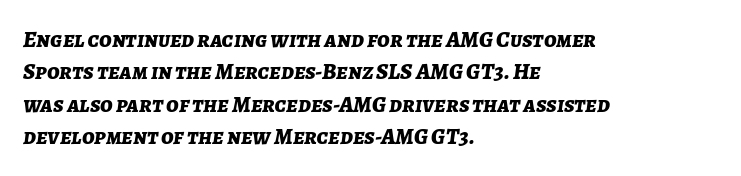
The image shows 23 px bold type, italic (leaning right); set left-aligned, normal line spacing (1.41x), normal letter spacing, not underlined.
